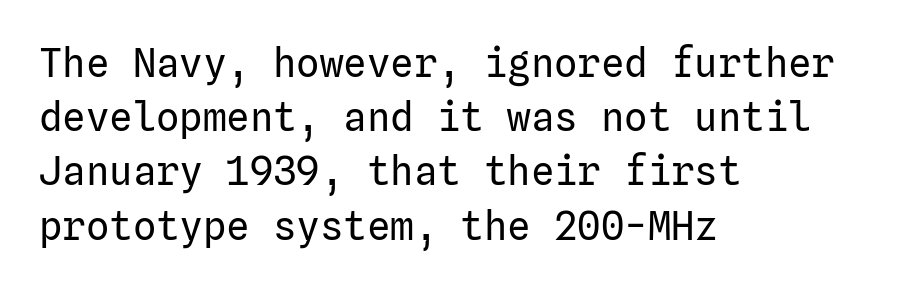
Q: Is the text bold? A: No.
Q: Is the text italic (slanted)? A: No, it is upright.
Q: Is the typeface a serif or a sans-serif typeface? A: Sans-serif.
Q: Is the text underlined? A: No.
Q: How is the paragraph aligned? A: Left-aligned.
Q: Is the spacing between letters normal or unusually wide? A: Normal.
Q: Is the spacing between lines tight, normal or loose? A: Normal.
Q: Width (condensed, normal, or wide)? A: Normal.
Q: Stroke contrast? A: Low.
Q: x-height? A: Medium.
